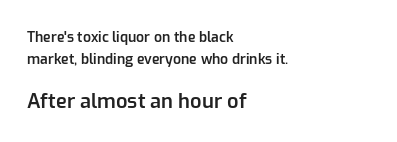
Q: Is the text bold? A: Semi-bold.
Q: Is the text italic (slanted)? A: No, it is upright.
Q: Is the text underlined? A: No.
Q: How is the paragraph aligned? A: Left-aligned.
Q: Is the spacing between letters normal or unusually wide? A: Normal.
Q: Is the spacing between lines tight, normal or loose? A: Normal.
Q: Which block of text is set in a larger size, the first (top) or the second (bottom)? A: The second (bottom) one.
